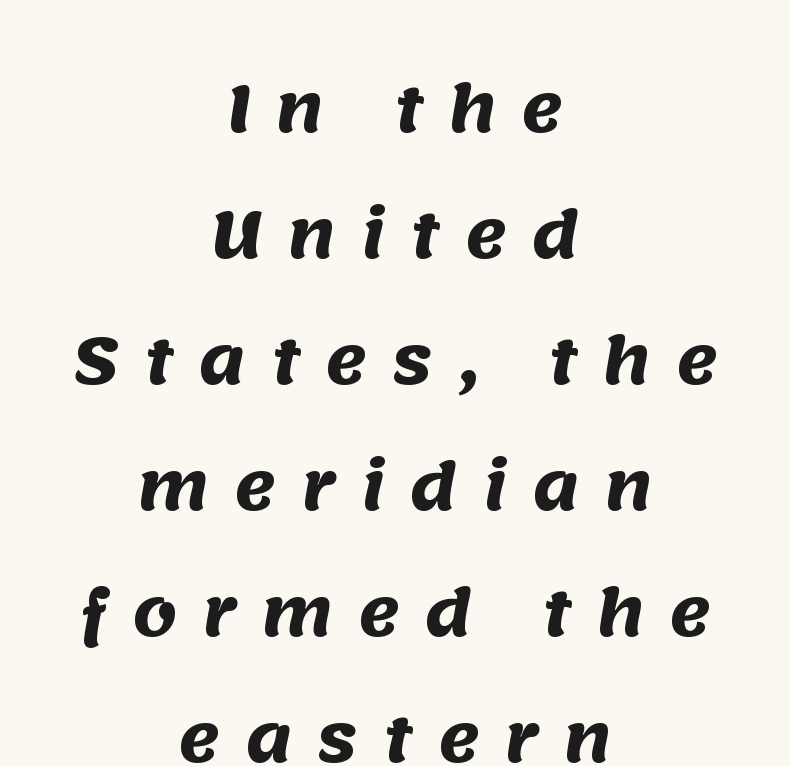
Q: Is the text bold? A: Yes.
Q: Is the typeface a serif or a sans-serif typeface? A: Sans-serif.
Q: Is the text underlined? A: No.
Q: How is the paragraph aligned? A: Centered.
Q: Is the spacing between letters normal or unusually wide? A: Unusually wide.
Q: Is the spacing between lines tight, normal or loose? A: Loose.
Q: Width (condensed, normal, or wide)? A: Normal.
Q: Stroke contrast? A: Medium.
Q: x-height? A: Large.
Q: Monospaced? A: No.
